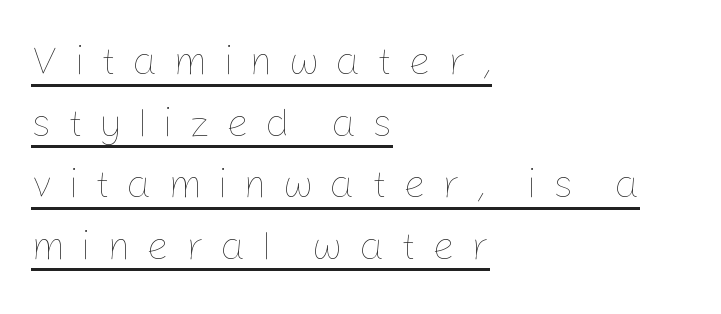
Line beginnings align vertically; line endings do not. The letterforms stand isolated, each surrounded by extra space. Heft: none added — not bold. Regarding leading, the lines here are spaced in the standard way. Vertical strokes here are truly vertical.
